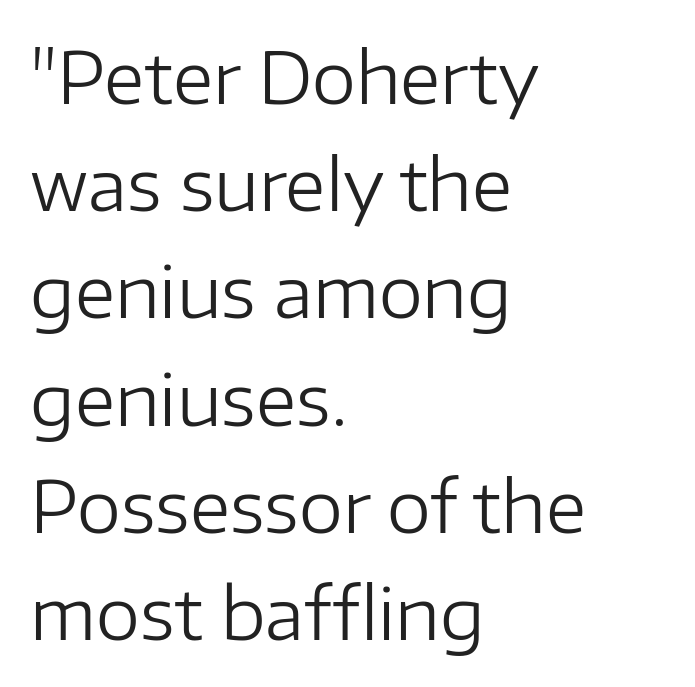
The image shows 71 px regular-weight sans-serif type, upright; set left-aligned, normal line spacing (1.51x), normal letter spacing, not underlined; low stroke contrast and a medium x-height.
